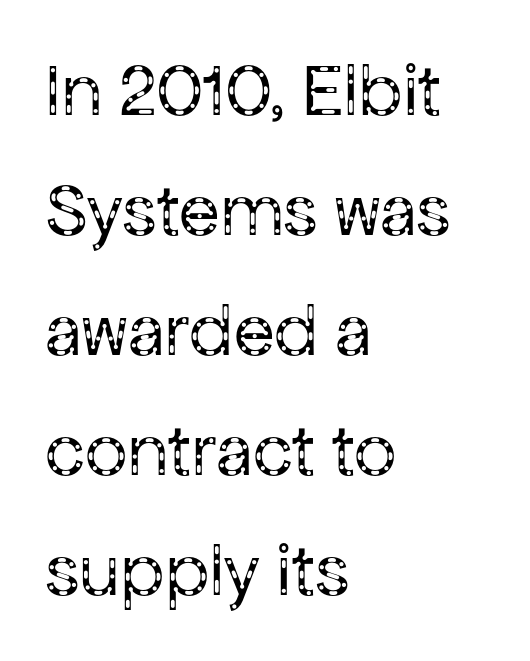
The image shows 75 px regular-weight sans-serif type, upright; set left-aligned, normal line spacing (1.6x), normal letter spacing, not underlined; low stroke contrast and a medium x-height.
